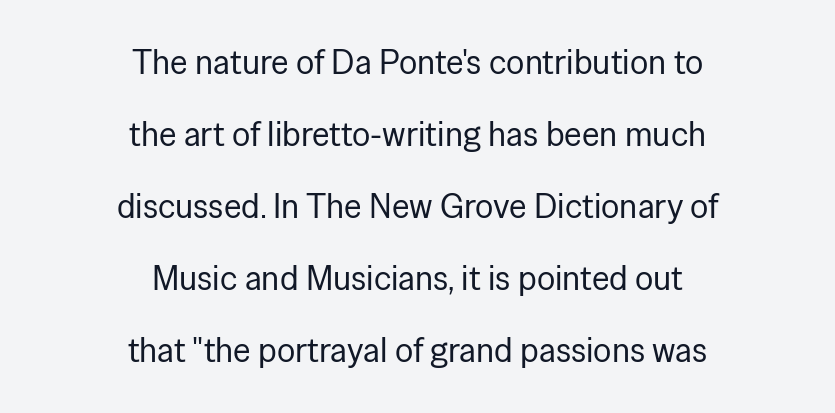
Q: Is the text bold? A: No.
Q: Is the text italic (slanted)? A: No, it is upright.
Q: Is the typeface a serif or a sans-serif typeface? A: Sans-serif.
Q: Is the text underlined? A: No.
Q: How is the paragraph aligned? A: Centered.
Q: Is the spacing between letters normal or unusually wide? A: Normal.
Q: Is the spacing between lines tight, normal or loose? A: Loose.
Q: Width (condensed, normal, or wide)? A: Normal.
Q: Stroke contrast? A: Low.
Q: x-height? A: Medium.
Q: Monospaced? A: No.
